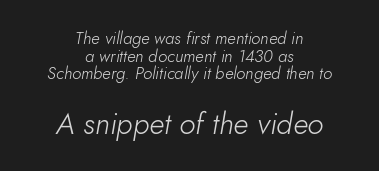
Q: Is the text bold? A: No.
Q: Is the text italic (slanted)? A: Yes, it leans right by about 10 degrees.
Q: Is the text underlined? A: No.
Q: How is the paragraph aligned? A: Centered.
Q: Is the spacing between letters normal or unusually wide? A: Normal.
Q: Is the spacing between lines tight, normal or loose? A: Tight.
Q: Which block of text is set in a larger size, the first (top) or the second (bottom)? A: The second (bottom) one.
Q: Width (condensed, normal, or wide)? A: Normal.
Q: Stroke contrast? A: Low.
Q: x-height? A: Small.
Q: Monospaced? A: No.
